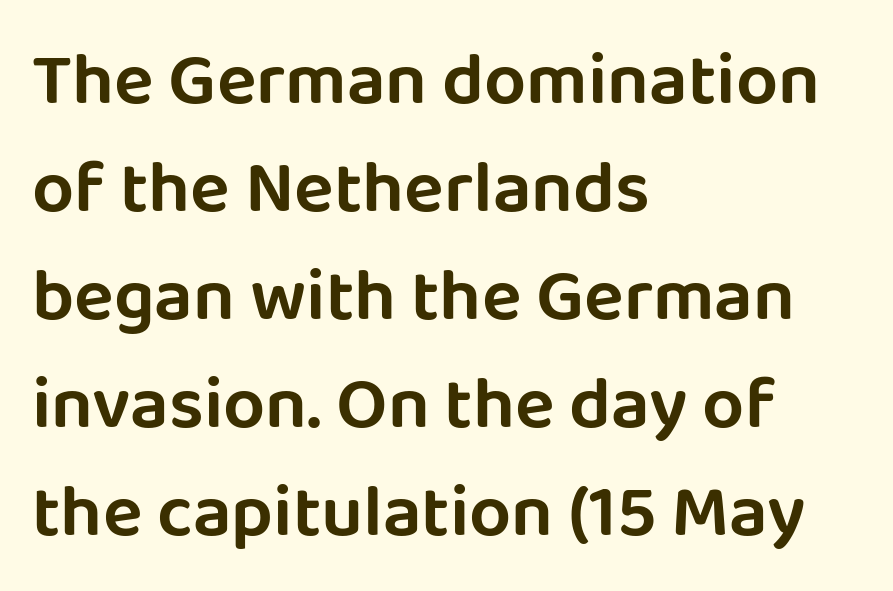
{"serif": "no", "italic": "no", "width": "normal", "stroke_contrast": "low", "x_height": "large", "monospaced": "no", "underline": "no", "align": "left", "line_spacing": "normal", "line_spacing_ratio": 1.46, "letter_spacing": "normal", "letter_spacing_em": 0.0, "glyph_px": 74}
